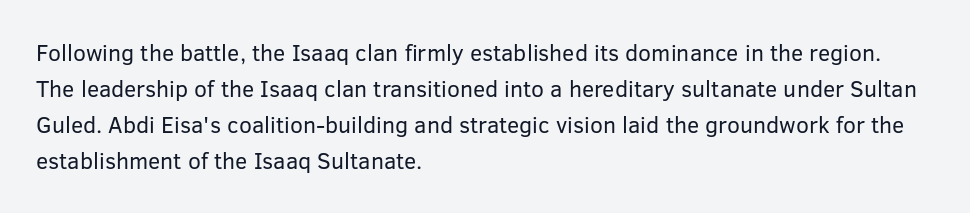
The image shows 23 px text type, upright; set left-aligned, normal line spacing (1.57x), normal letter spacing, not underlined.
